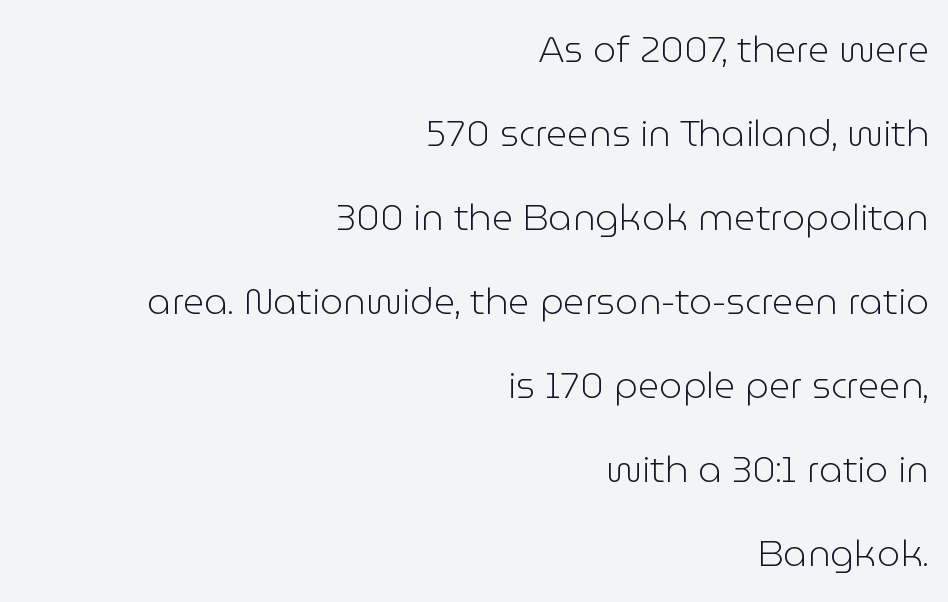
Words float on clear page, feet unadorned. Short and long lines alike share a common ending point at right. How would I describe the line gaps? Wide and relaxed. How are the letters spaced? Ordinarily, with no added tracking. Note the varied advance widths — an 'i' is clearly narrower than an 'm'. In terms of posture, this sample is upright.
